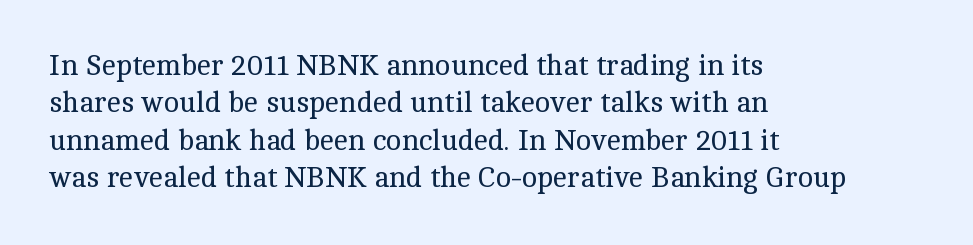
Students, note that the glyphs here touch the page at normal intervals. Compared with typical paragraphs, the rows here are spaced about the same. Do the characters align in a grid? No, the font is proportional. Unmarked baselines from the first word to the last.
